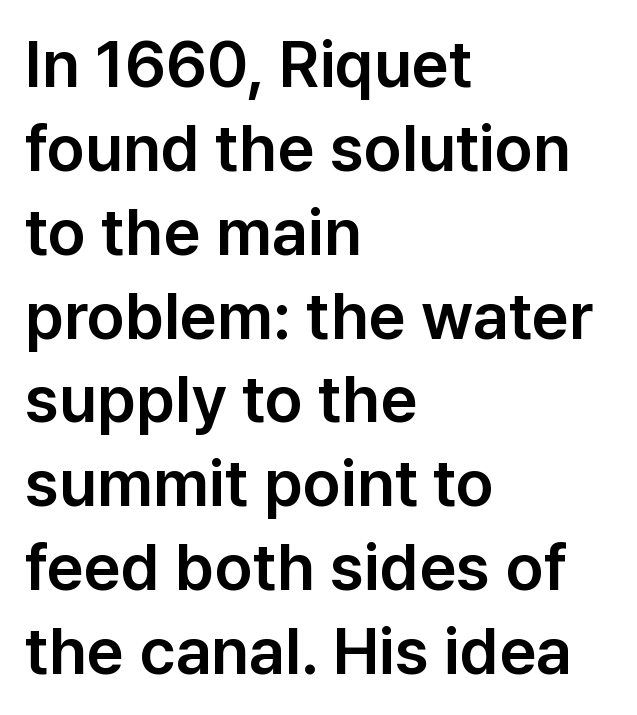
Q: Is the text italic (slanted)? A: No, it is upright.
Q: Is the typeface a serif or a sans-serif typeface? A: Sans-serif.
Q: Is the text underlined? A: No.
Q: How is the paragraph aligned? A: Left-aligned.
Q: Is the spacing between letters normal or unusually wide? A: Normal.
Q: Is the spacing between lines tight, normal or loose? A: Normal.
Q: Width (condensed, normal, or wide)? A: Normal.
Q: Stroke contrast? A: Low.
Q: x-height? A: Medium.
Q: Monospaced? A: No.
